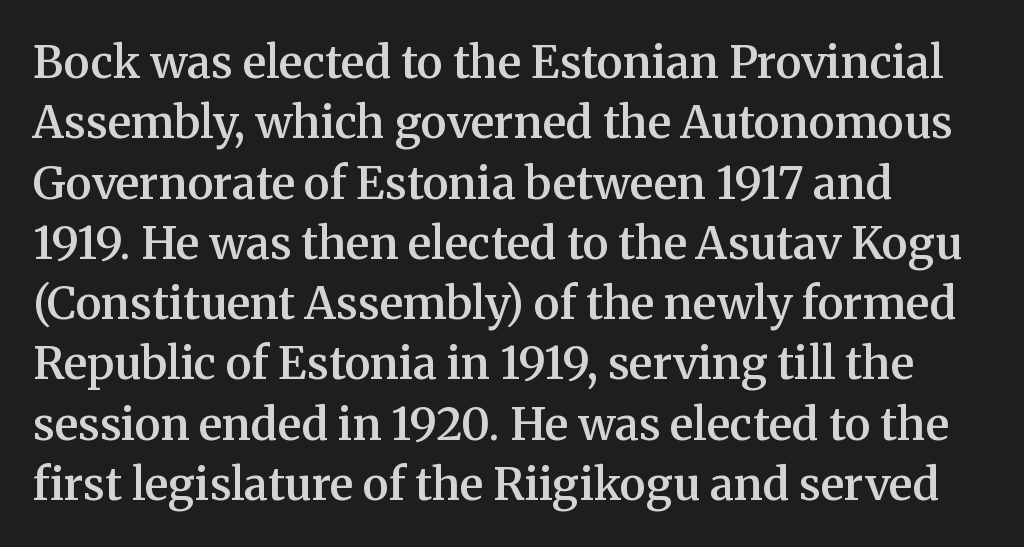
The image shows 45 px semibold serif type, upright; set left-aligned, normal line spacing (1.34x), normal letter spacing, not underlined; medium stroke contrast and a medium x-height.
